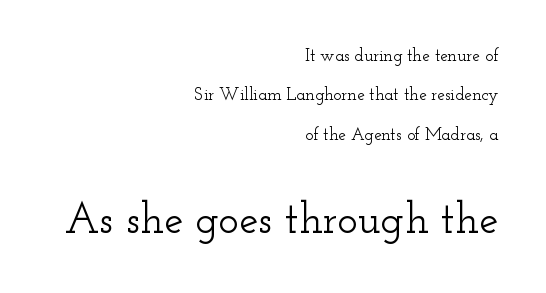
Q: Is the text italic (slanted)? A: No, it is upright.
Q: Is the typeface a serif or a sans-serif typeface? A: Serif.
Q: Is the text underlined? A: No.
Q: How is the paragraph aligned? A: Right-aligned.
Q: Is the spacing between letters normal or unusually wide? A: Normal.
Q: Is the spacing between lines tight, normal or loose? A: Loose.
Q: Which block of text is set in a larger size, the first (top) or the second (bottom)? A: The second (bottom) one.
Q: Width (condensed, normal, or wide)? A: Wide.
Q: Stroke contrast? A: Low.
Q: x-height? A: Small.
Q: Monospaced? A: No.
